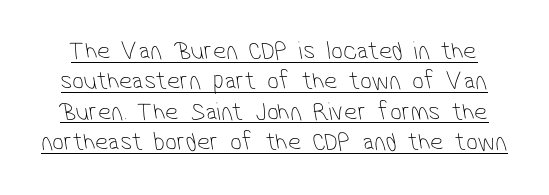
Q: Is the text bold? A: No.
Q: Is the text underlined? A: Yes.
Q: Is the spacing between letters normal or unusually wide? A: Normal.
